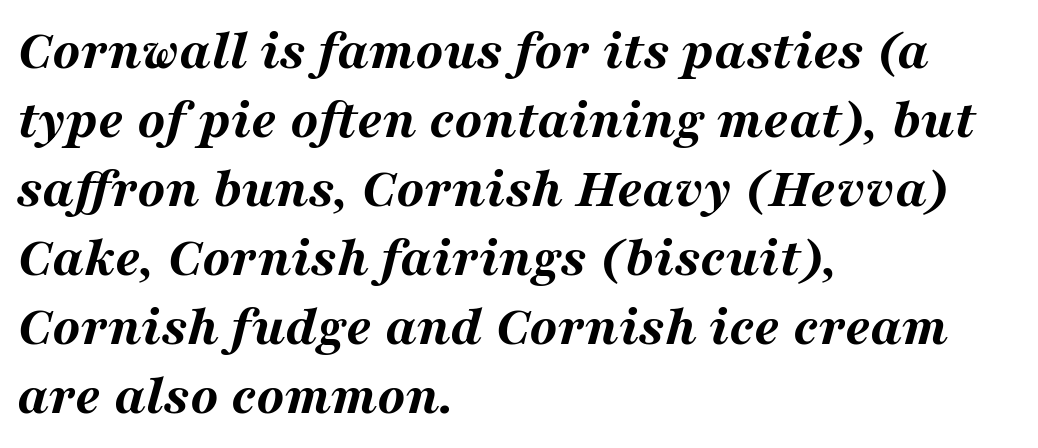
The image shows 57 px bold, wide type, italic (leaning right); set left-aligned, line spacing 1.21x, normal letter spacing, not underlined; medium stroke contrast and a medium x-height.
